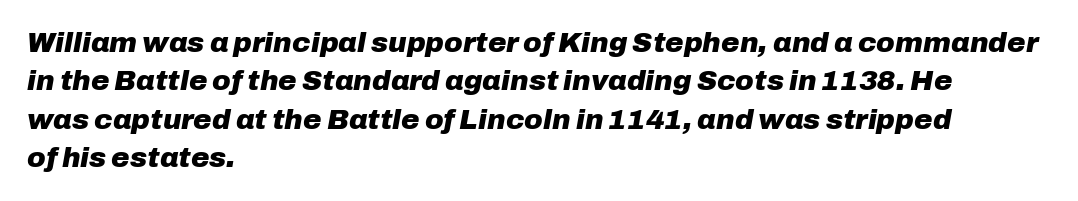
The image shows 28 px heavy type, italic (leaning right); set left-aligned, normal line spacing (1.37x), normal letter spacing, not underlined; low stroke contrast and a medium x-height.
